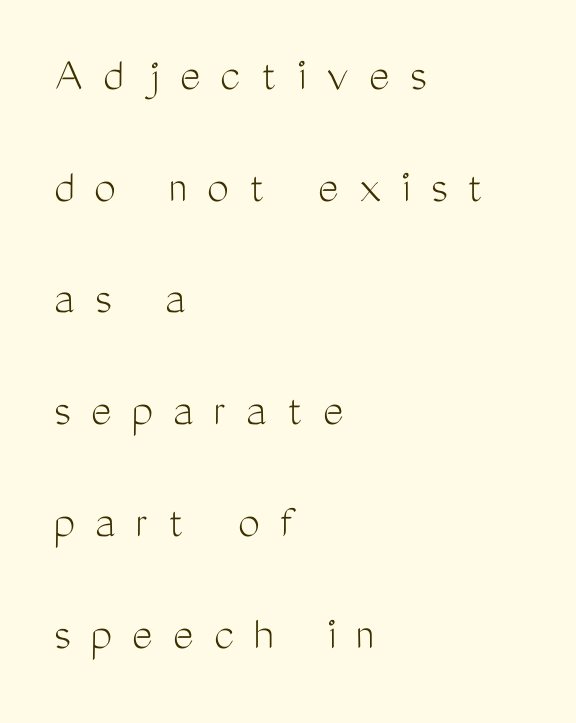
The image shows 49 px light, condensed sans-serif type, upright; set left-aligned, loose line spacing (2.28x), unusually wide letter spacing (+0.41 em), not underlined; medium stroke contrast and a medium x-height.
